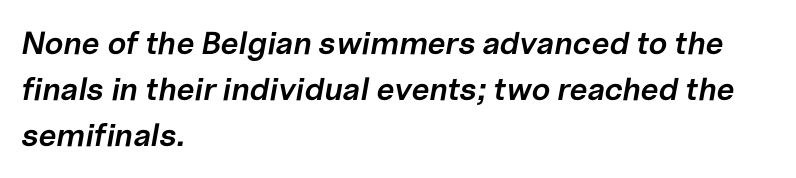
Q: Is the text bold? A: Semi-bold.
Q: Is the text italic (slanted)? A: Yes, it leans right by about 10 degrees.
Q: Is the text underlined? A: No.
Q: How is the paragraph aligned? A: Left-aligned.
Q: Is the spacing between letters normal or unusually wide? A: Normal.
Q: Is the spacing between lines tight, normal or loose? A: Normal.
Q: Width (condensed, normal, or wide)? A: Normal.
Q: Stroke contrast? A: Low.
Q: x-height? A: Medium.
Q: Monospaced? A: No.
